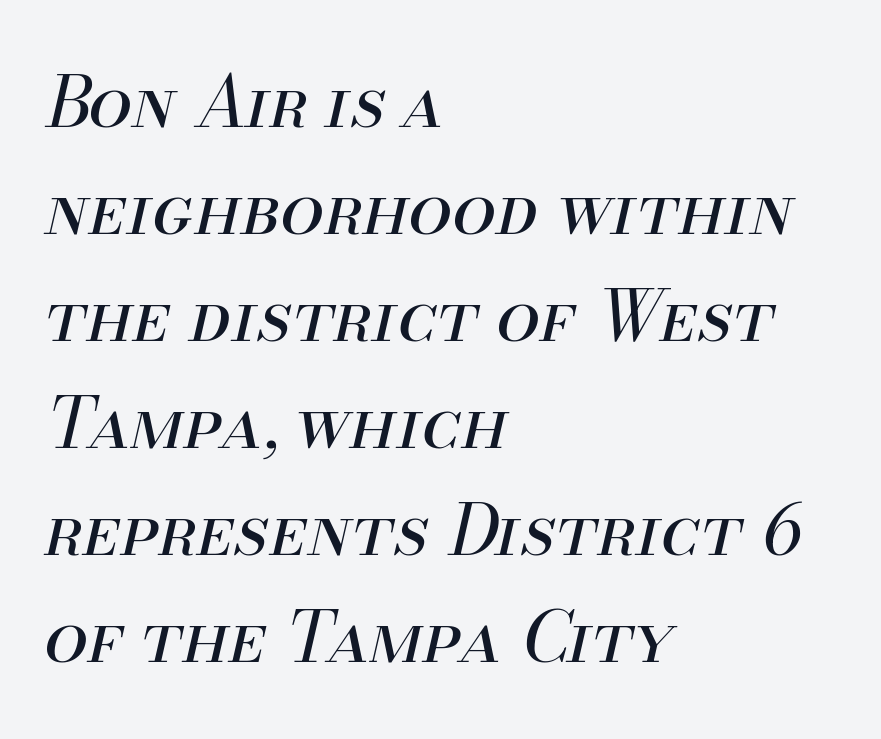
The image shows 70 px regular-weight type, italic (leaning right); set left-aligned, normal line spacing (1.53x), normal letter spacing, not underlined; medium stroke contrast and a small x-height.
